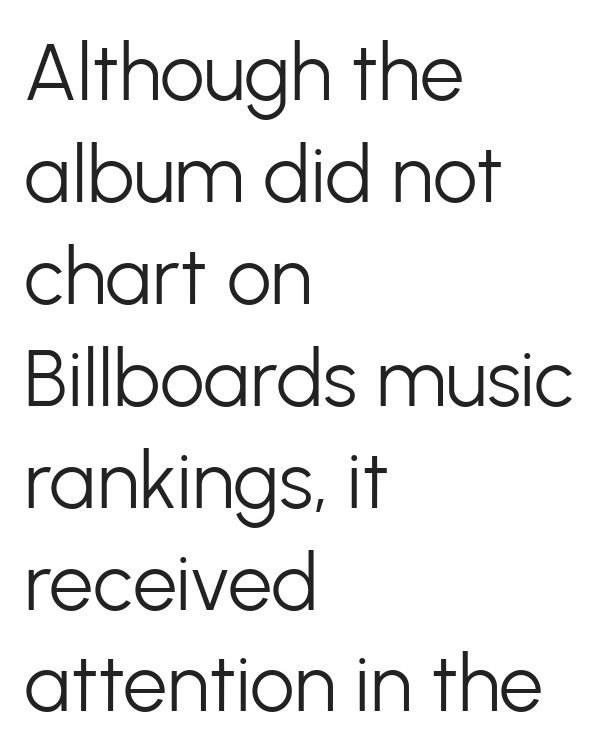
Q: Is the text bold? A: No.
Q: Is the text italic (slanted)? A: No, it is upright.
Q: Is the typeface a serif or a sans-serif typeface? A: Sans-serif.
Q: Is the text underlined? A: No.
Q: How is the paragraph aligned? A: Left-aligned.
Q: Is the spacing between letters normal or unusually wide? A: Normal.
Q: Is the spacing between lines tight, normal or loose? A: Normal.
Q: Width (condensed, normal, or wide)? A: Normal.
Q: Stroke contrast? A: Low.
Q: x-height? A: Medium.
Q: Monospaced? A: No.
